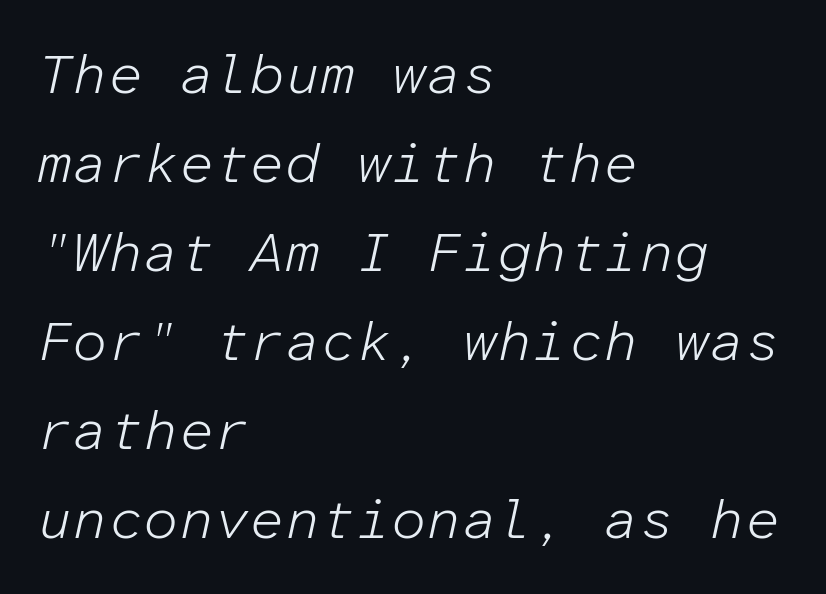
Q: Is the text bold? A: No.
Q: Is the text italic (slanted)? A: Yes, it leans right by about 12 degrees.
Q: Is the text underlined? A: No.
Q: How is the paragraph aligned? A: Left-aligned.
Q: Is the spacing between letters normal or unusually wide? A: Normal.
Q: Is the spacing between lines tight, normal or loose? A: Normal.
Q: Width (condensed, normal, or wide)? A: Normal.
Q: Stroke contrast? A: Low.
Q: x-height? A: Medium.
Q: Monospaced? A: Yes.
